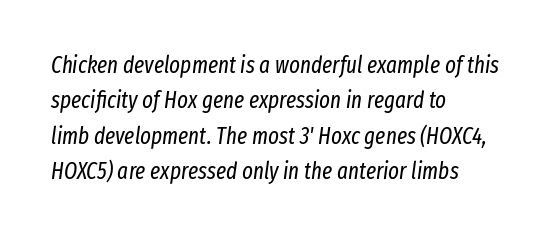
The image shows 23 px text type, italic (leaning right); set left-aligned, normal line spacing (1.54x), normal letter spacing, not underlined.
